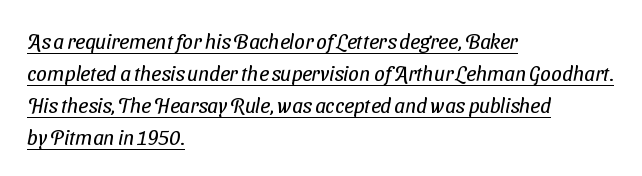
Q: Is the text bold? A: No.
Q: Is the text underlined? A: Yes.
Q: How is the paragraph aligned? A: Left-aligned.
Q: Is the spacing between letters normal or unusually wide? A: Normal.
Q: Is the spacing between lines tight, normal or loose? A: Normal.
